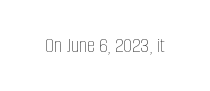
Q: Is the text bold? A: No.
Q: Is the text italic (slanted)? A: No, it is upright.
Q: Is the text underlined? A: No.
Q: Is the spacing between letters normal or unusually wide? A: Normal.
